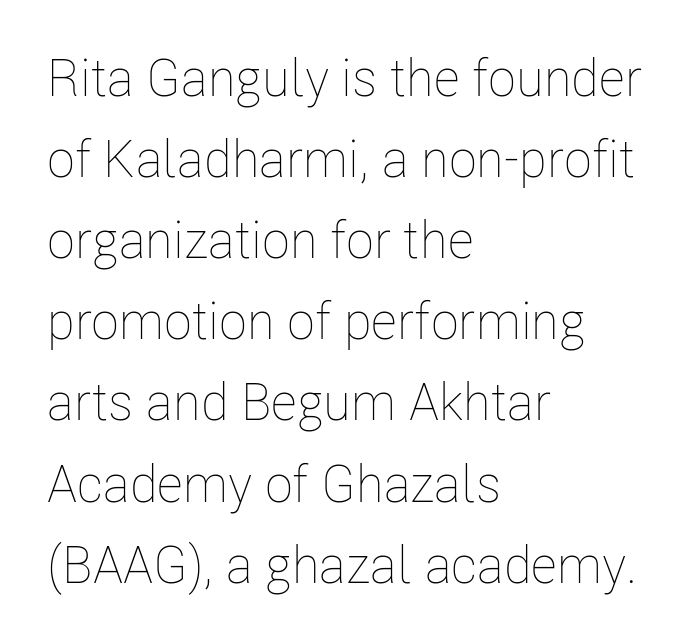
{"italic": "no", "bold": "no", "weight": "thin", "width": "condensed", "stroke_contrast": "low", "x_height": "medium", "monospaced": "no", "underline": "no", "align": "left", "line_spacing": "normal", "line_spacing_ratio": 1.56, "letter_spacing": "normal", "letter_spacing_em": 0.0, "glyph_px": 52}
